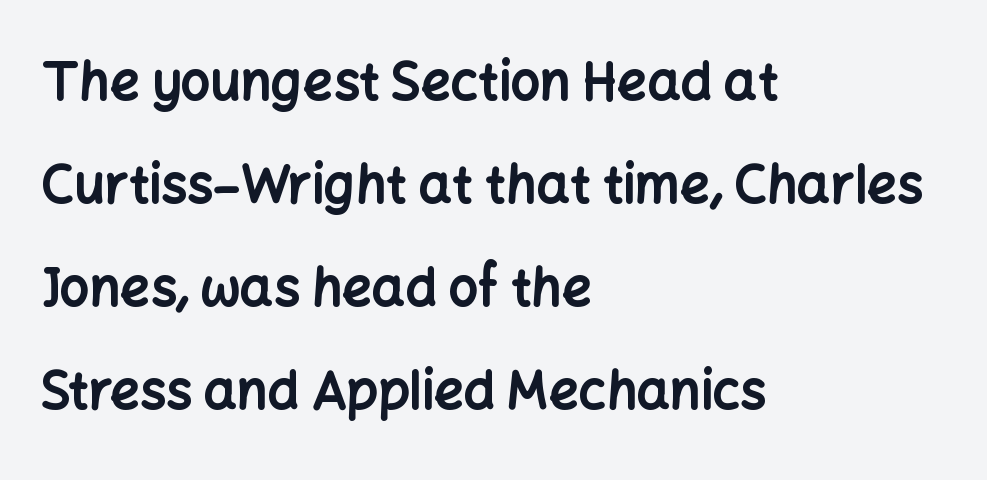
{"serif": "no", "italic": "no", "bold": "yes", "weight": "bold", "width": "normal", "stroke_contrast": "low", "x_height": "medium", "monospaced": "no", "underline": "no", "align": "left", "line_spacing": "loose", "line_spacing_ratio": 1.98, "letter_spacing": "normal", "letter_spacing_em": 0.0, "glyph_px": 52}
